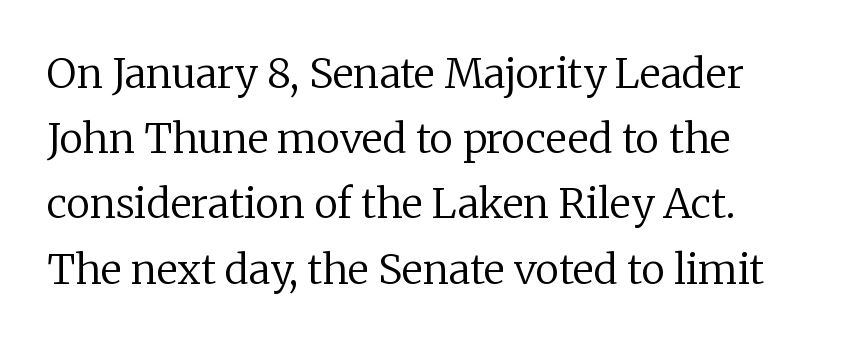
{"serif": "yes", "italic": "no", "bold": "no", "weight": "regular", "width": "normal", "stroke_contrast": "low", "x_height": "medium", "monospaced": "no", "underline": "no", "align": "left", "line_spacing": "normal", "line_spacing_ratio": 1.59, "letter_spacing": "normal", "letter_spacing_em": 0.0, "glyph_px": 41}
